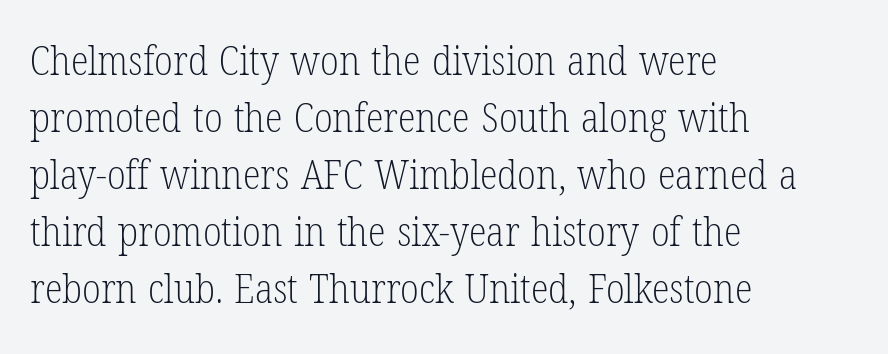
{"serif": "yes", "italic": "no", "bold": "no", "weight": "light", "width": "condensed", "stroke_contrast": "low", "x_height": "medium", "monospaced": "no", "underline": "no", "align": "left", "line_spacing": "normal", "line_spacing_ratio": 1.39, "letter_spacing": "normal", "letter_spacing_em": 0.0, "glyph_px": 41}
